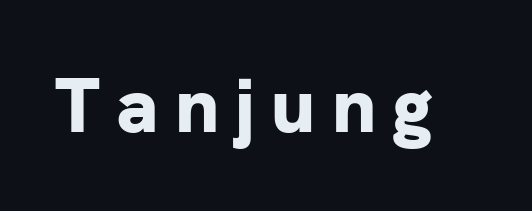
The image shows 77 px bold sans-serif type, upright; set unusually wide letter spacing (+0.21 em), not underlined; low stroke contrast and a medium x-height.
